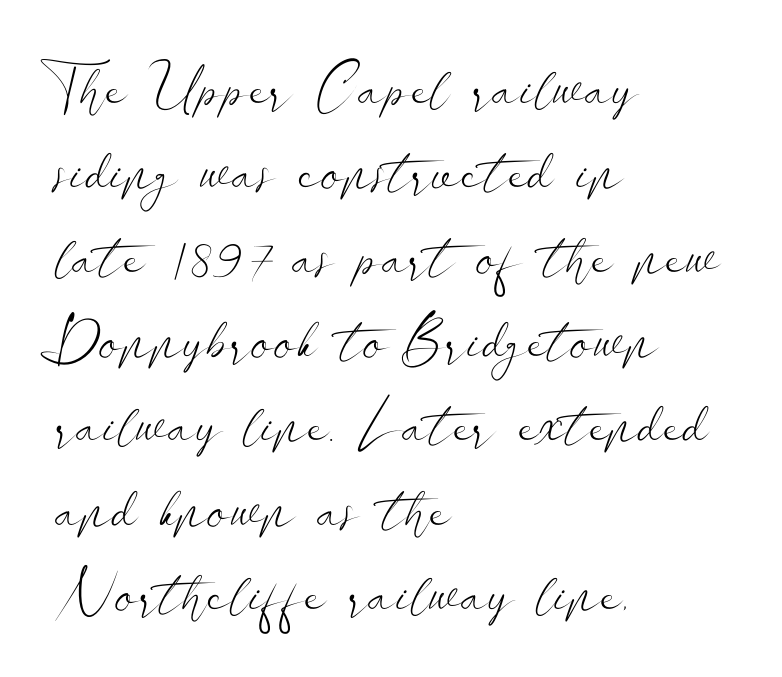
{"serif": "no", "bold": "no", "weight": "light", "width": "wide", "stroke_contrast": "low", "x_height": "small", "monospaced": "no", "underline": "no", "align": "left", "line_spacing": "normal", "line_spacing_ratio": 1.43, "letter_spacing": "normal", "letter_spacing_em": 0.0, "glyph_px": 59}
